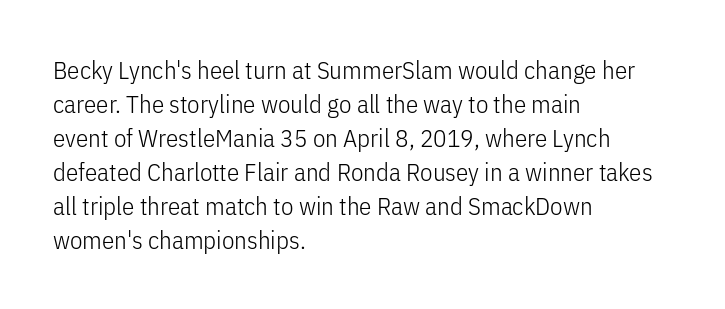
Q: Is the text bold? A: No.
Q: Is the text italic (slanted)? A: No, it is upright.
Q: Is the text underlined? A: No.
Q: How is the paragraph aligned? A: Left-aligned.
Q: Is the spacing between letters normal or unusually wide? A: Normal.
Q: Is the spacing between lines tight, normal or loose? A: Normal.
